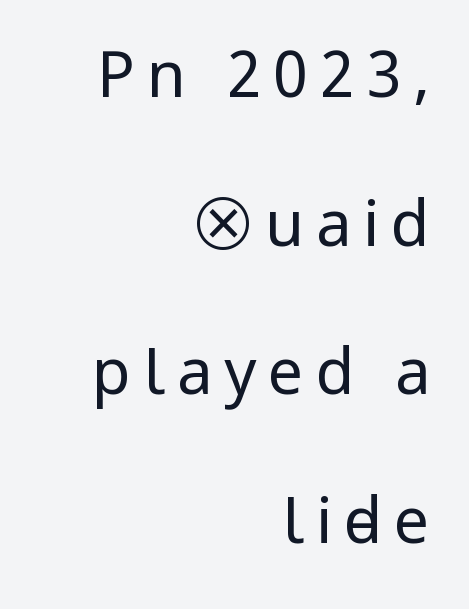
The image shows 63 px regular-weight, condensed sans-serif type, upright; set right-aligned, loose line spacing (2.36x), not underlined; low stroke contrast and a large x-height.
